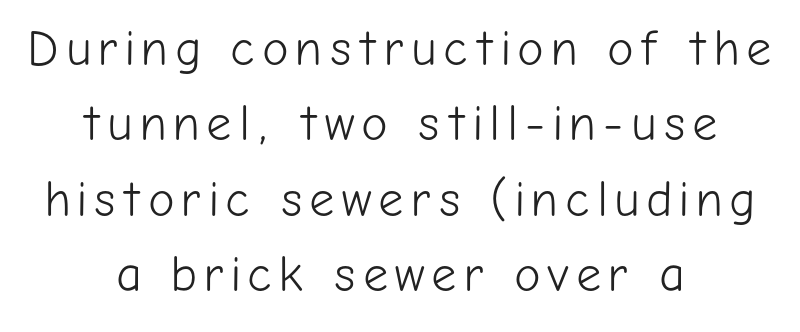
The image shows 50 px light sans-serif type, upright; set centered, normal line spacing (1.51x), not underlined; low stroke contrast and a medium x-height.
